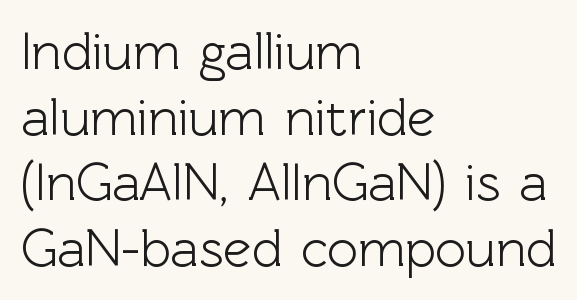
The image shows 53 px sans-serif type, upright; set left-aligned, line spacing 1.24x, normal letter spacing, not underlined; a medium x-height.
